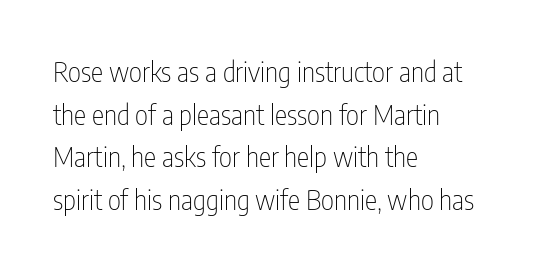
Quick note: not italic, upright. Unbolded letterforms with no extra heft. Rule under the text: the space is simply empty. Each letter's strokes conclude bluntly, with no projecting serifs. One-word summary of the alignment: left. Honestly, the letter spacing is just normal — you wouldn't notice it.
